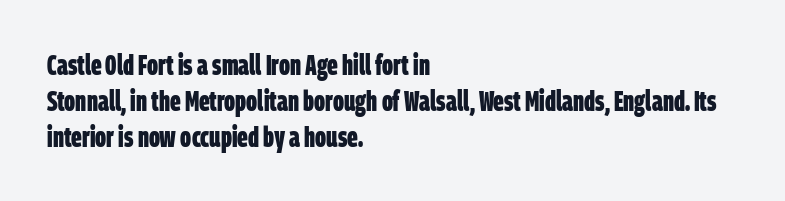
Q: Is the text bold? A: Yes.
Q: Is the typeface a serif or a sans-serif typeface? A: Sans-serif.
Q: Is the text underlined? A: No.
Q: How is the paragraph aligned? A: Left-aligned.
Q: Is the spacing between letters normal or unusually wide? A: Normal.
Q: Is the spacing between lines tight, normal or loose? A: Normal.
Q: Width (condensed, normal, or wide)? A: Condensed.
Q: Stroke contrast? A: Low.
Q: x-height? A: Large.
Q: Monospaced? A: No.
